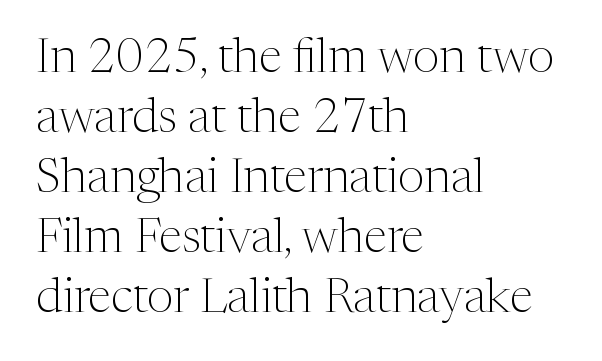
Only glyphs here, with clear space below each row. The specimen reads as upright at a glance. This sample has the flowing, uneven cadence of proportional lettering. Vertical spacing — default. Leftover space on each line is placed entirely after the last word.
